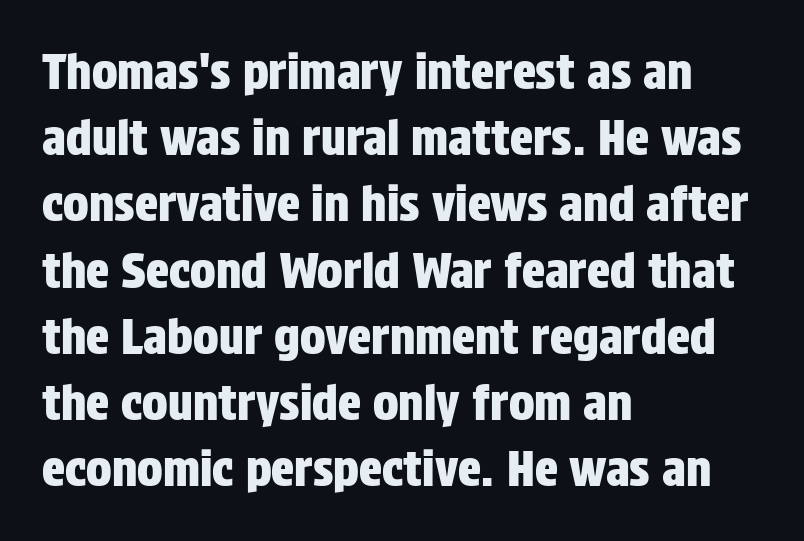
No word sits above an underline. Students, note that the glyphs here touch the page at normal intervals. This sample is left-justified, so line endings fall wherever the words run out. A sans-serif font was chosen for this passage. Characters remain perfectly vertical along every line.
